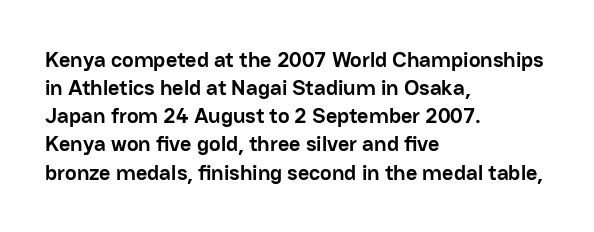
The image shows 22 px bold type, upright; set left-aligned, normal line spacing (1.28x), normal letter spacing, not underlined.
